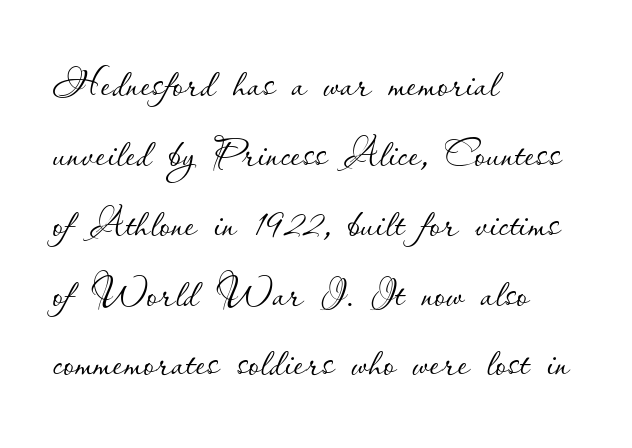
Q: Is the text bold? A: No.
Q: Is the text italic (slanted)? A: Yes.
Q: Is the text underlined? A: No.
Q: How is the paragraph aligned? A: Left-aligned.
Q: Is the spacing between letters normal or unusually wide? A: Normal.
Q: Is the spacing between lines tight, normal or loose? A: Normal.
Q: Width (condensed, normal, or wide)? A: Normal.
Q: Stroke contrast? A: Low.
Q: x-height? A: Small.
Q: Monospaced? A: No.
